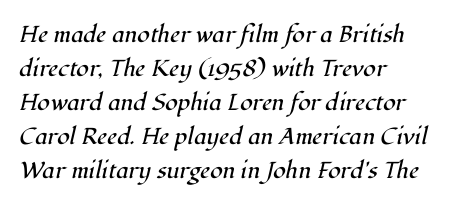
A light-to-regular cut is what we see here. Look at the tracking — it's just the regular setting, nothing added. Is the type slanted? Yes — the strokes lean at a clear angle. Horizontal bands of white between lines are of average thickness. Every row of glyphs begins at an identical x-position on the left.
